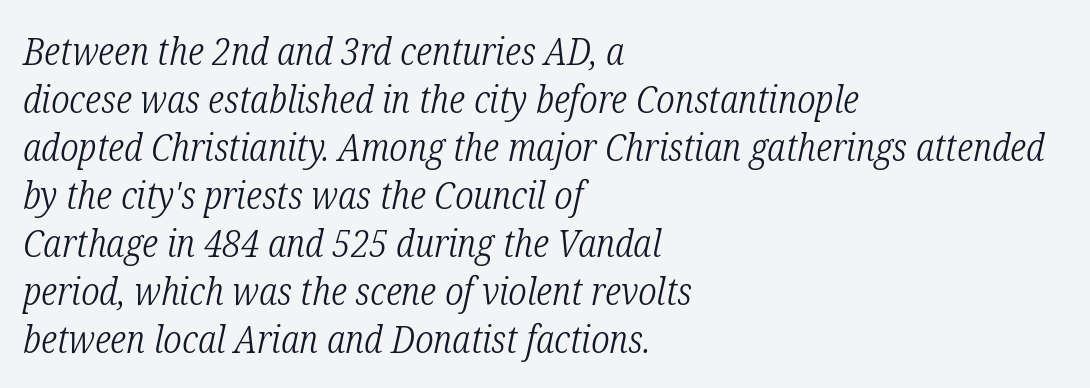
This sample uses plain, unmodified letter spacing. Is this a fixed-width face? No — the glyphs have proportional, varying widths. Check the space under the baseline: it is left empty. Is this a heavy cut? Hardly; it is regular or lighter. The rendering applies a slant to the glyphs. These lines are set flush left with a ragged right edge.
